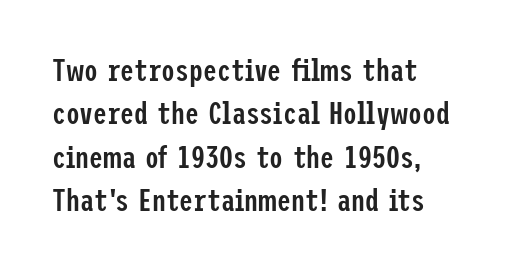
The image shows 31 px semibold, condensed sans-serif type, upright; set left-aligned, normal line spacing (1.4x), normal letter spacing, not underlined; low stroke contrast and a medium x-height.
